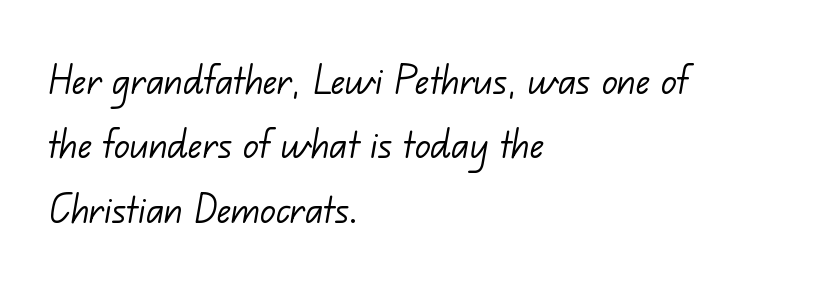
{"serif": "no", "bold": "no", "weight": "light", "width": "normal", "stroke_contrast": "low", "x_height": "small", "monospaced": "no", "underline": "no", "align": "left", "line_spacing": "normal", "line_spacing_ratio": 1.37, "letter_spacing": "normal", "letter_spacing_em": 0.0, "glyph_px": 47}
